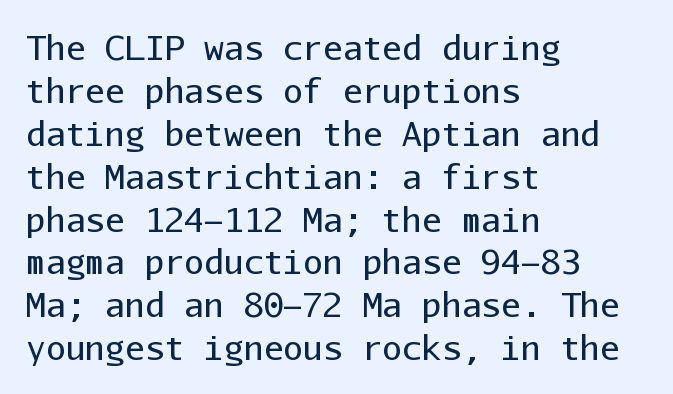
{"serif": "no", "italic": "no", "bold": "no", "weight": "regular", "width": "normal", "stroke_contrast": "low", "x_height": "medium", "monospaced": "yes", "underline": "no", "align": "left", "line_spacing": "normal", "line_spacing_ratio": 1.3, "letter_spacing": "normal", "letter_spacing_em": 0.0, "glyph_px": 33}
